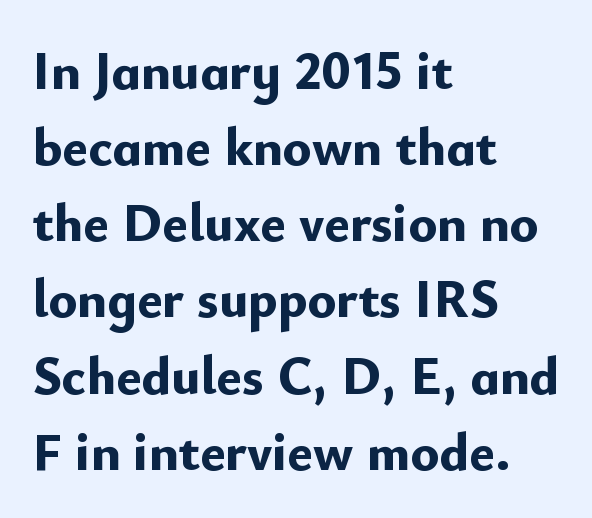
No feet cap the strokes, marking this as sans-serif type. Between one letter and the next there's only the usual sliver of space. Is there much room between lines? A standard amount, neither cramped nor airy. In terms of posture, this sample is upright.
